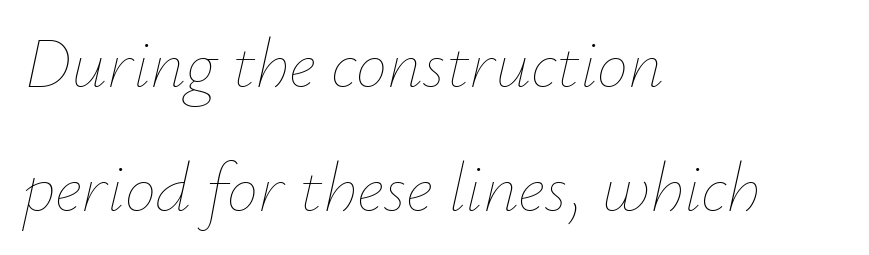
The image shows 70 px thin type, italic (leaning right); set left-aligned, line spacing 1.77x, normal letter spacing, not underlined; low stroke contrast and a small x-height.
